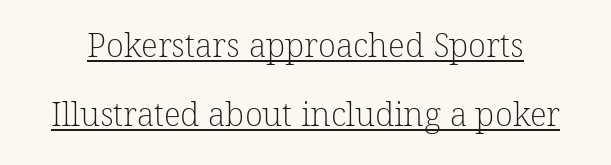
Think standard paragraph weight, or any step lighter than that. A continuous stroke trails under the words, as in a hyperlink. The rendering uses natural spacing where letterforms have individual widths. These lines keep a tight, regular rhythm from letter to letter. Interline gaps are noticeably wide in this sample. Regarding serifs, this sample has them.
